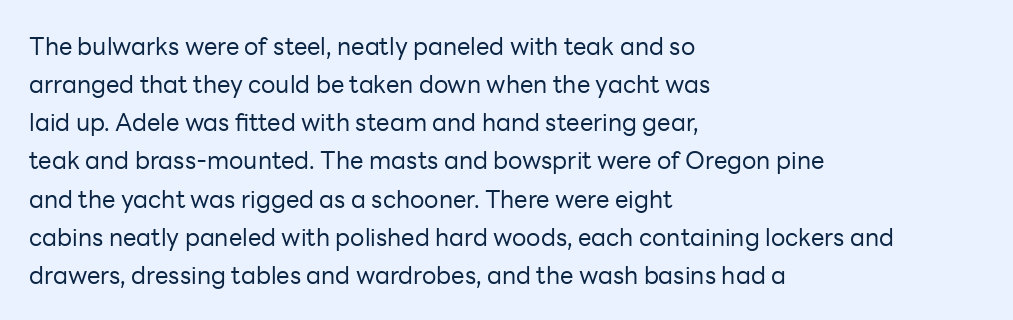
Is there much room between lines? A standard amount, neither cramped nor airy. A roman cut, with each character standing at attention. How are the letters spaced? Ordinarily, with no added tracking. This rendering features lettering with no underline. The paragraph shown leans on its left margin. The weight tops out at a normal text grade.
